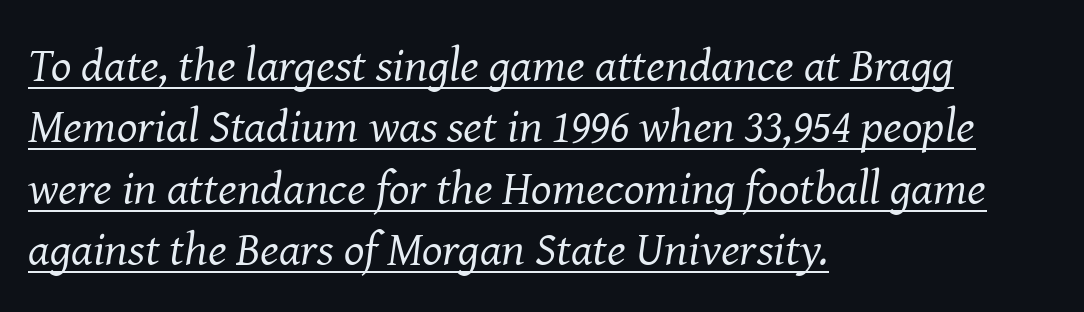
The space between consecutive lines is moderate. Stroke mass is kept to a normal reading level or below. Spacing verdict: proportional, widths tailored to each character. The lines are quadded left.
